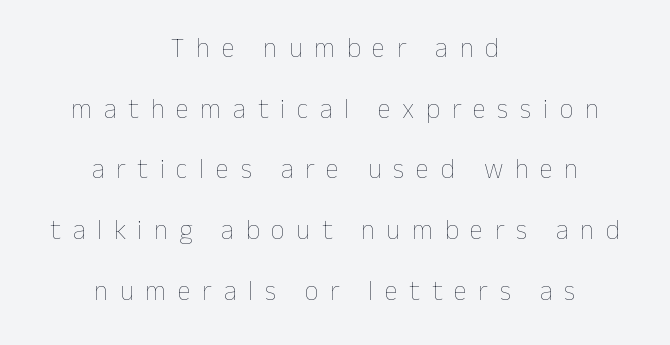
The image shows 27 px text type, upright; set centered, loose line spacing (2.25x), unusually wide letter spacing (+0.43 em), not underlined.
